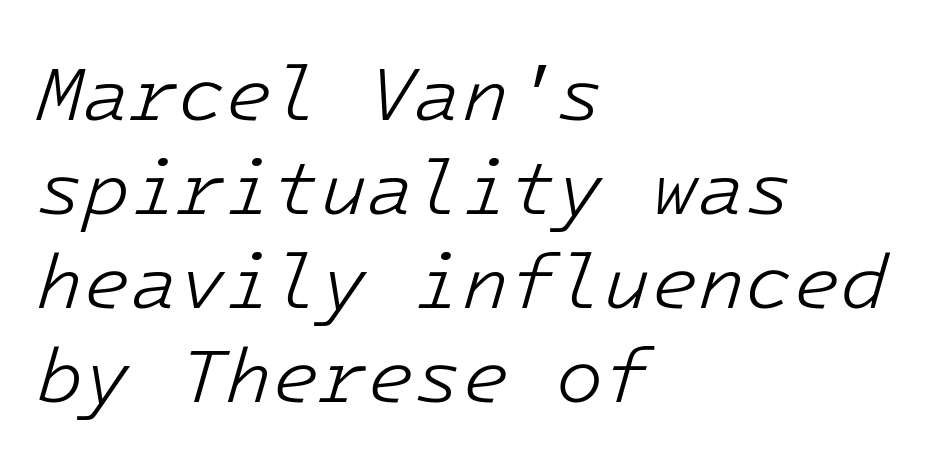
The image shows 77 px light type, italic (leaning right), monospaced; set left-aligned, line spacing 1.22x, normal letter spacing, not underlined; low stroke contrast and a medium x-height.
